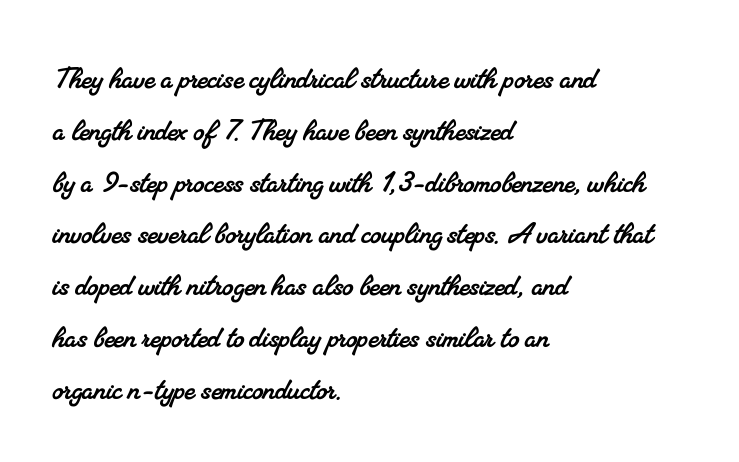
A normal amount of white space separates one row of letters from the next. This rendering uses left alignment, leaving the right contour irregular. Here the designer chose a conventional face with non-uniform glyph widths. Rule under the text: the space is simply empty.
